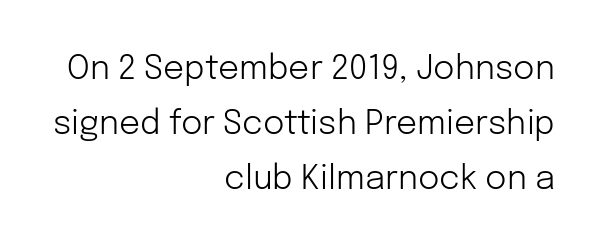
{"serif": "no", "italic": "no", "bold": "no", "weight": "light", "width": "normal", "stroke_contrast": "low", "x_height": "medium", "monospaced": "no", "underline": "no", "align": "right", "line_spacing": "normal", "line_spacing_ratio": 1.67, "letter_spacing": "normal", "letter_spacing_em": 0.0, "glyph_px": 33}
